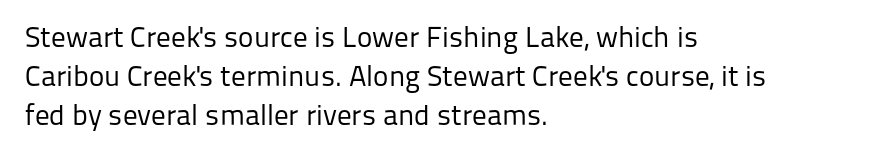
Do the characters align in a grid? No, the font is proportional. One glance says typical: line gaps are just what's usual. Posture: vertical. Weight class: somewhere from thin through regular. Short note: letters normally spaced. The paragraph shown leans on its left margin.
